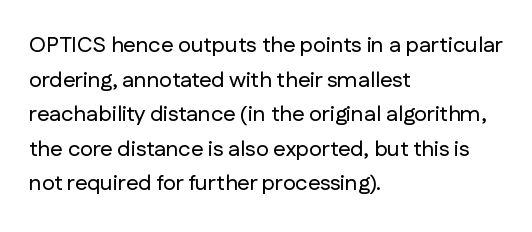
{"italic": "no", "underline": "no", "align": "left", "line_spacing": "normal", "line_spacing_ratio": 1.57, "letter_spacing": "normal", "letter_spacing_em": 0.0, "glyph_px": 22}
